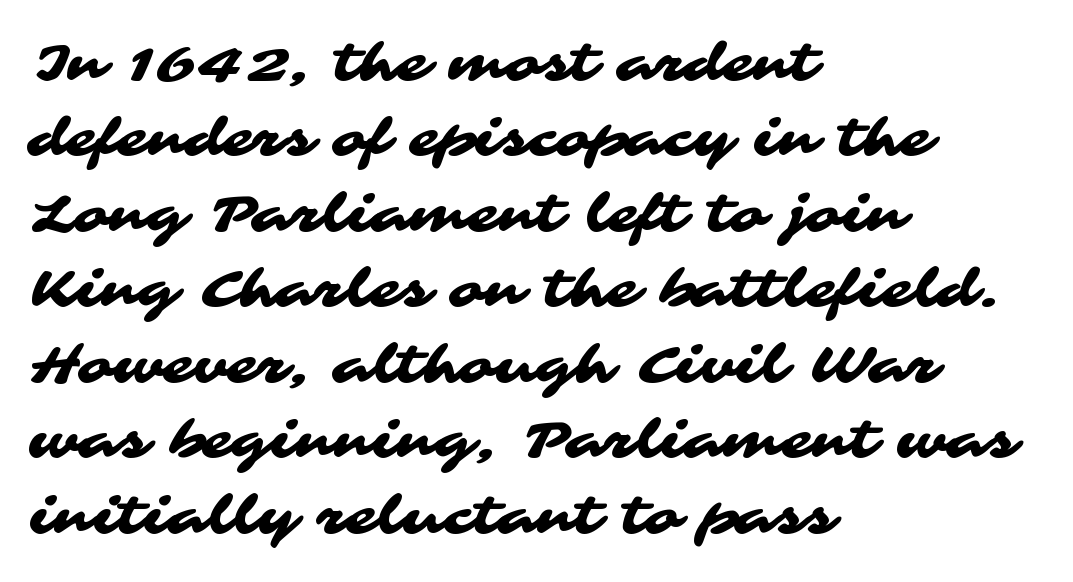
{"serif": "no", "width": "wide", "stroke_contrast": "medium", "x_height": "medium", "monospaced": "no", "underline": "no", "align": "left", "line_spacing": "normal", "line_spacing_ratio": 1.48, "letter_spacing": "normal", "letter_spacing_em": 0.0, "glyph_px": 51}
